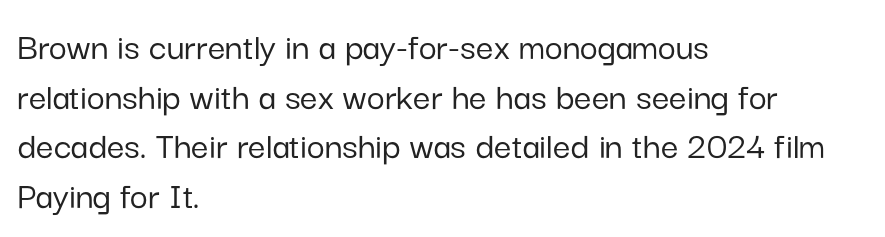
The image shows 39 px sans-serif type, upright; set left-aligned, normal line spacing (1.27x), normal letter spacing, not underlined; low stroke contrast and a medium x-height.
